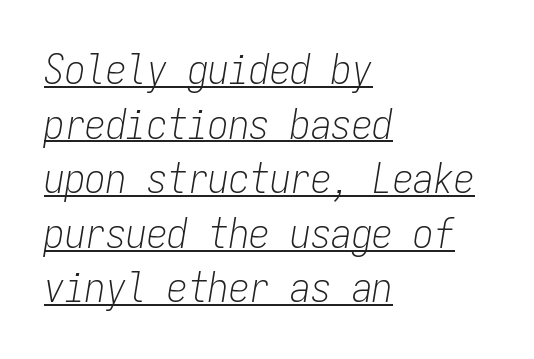
The image shows 41 px light, condensed type, italic (leaning right), monospaced; set left-aligned, normal line spacing (1.33x), normal letter spacing, underlined; low stroke contrast and a medium x-height.
